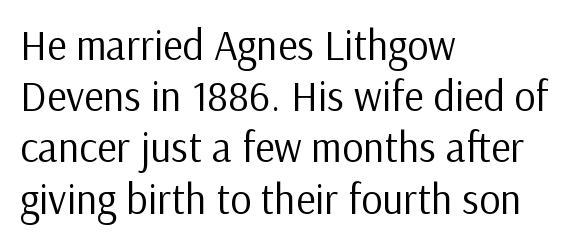
Q: Is the text bold? A: No.
Q: Is the text italic (slanted)? A: No, it is upright.
Q: Is the typeface a serif or a sans-serif typeface? A: Sans-serif.
Q: Is the text underlined? A: No.
Q: How is the paragraph aligned? A: Left-aligned.
Q: Is the spacing between letters normal or unusually wide? A: Normal.
Q: Width (condensed, normal, or wide)? A: Normal.
Q: Stroke contrast? A: Low.
Q: x-height? A: Medium.
Q: Monospaced? A: No.
